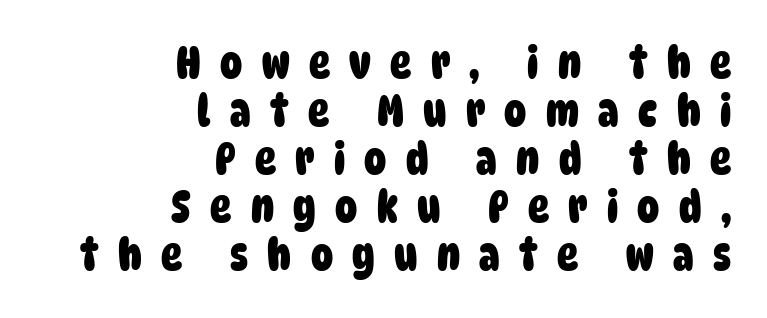
{"serif": "no", "bold": "yes", "weight": "heavy", "width": "condensed", "stroke_contrast": "low", "x_height": "large", "monospaced": "no", "underline": "no", "align": "right", "line_spacing": "tight", "line_spacing_ratio": 1.09, "letter_spacing": "wide", "letter_spacing_em": 0.44, "glyph_px": 44}
